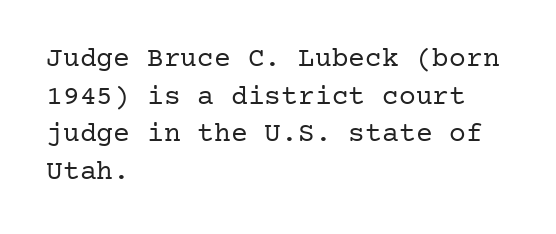
Nothing unusual about the tracking: characters are spaced as the font intends. A clean baseline with only descenders dipping below it. What kind of face is this? One with serifs. In terms of posture, this sample is upright. Normally led — the rows are evenly, conventionally spaced. The font is comparable to plain body text, perhaps lighter.
